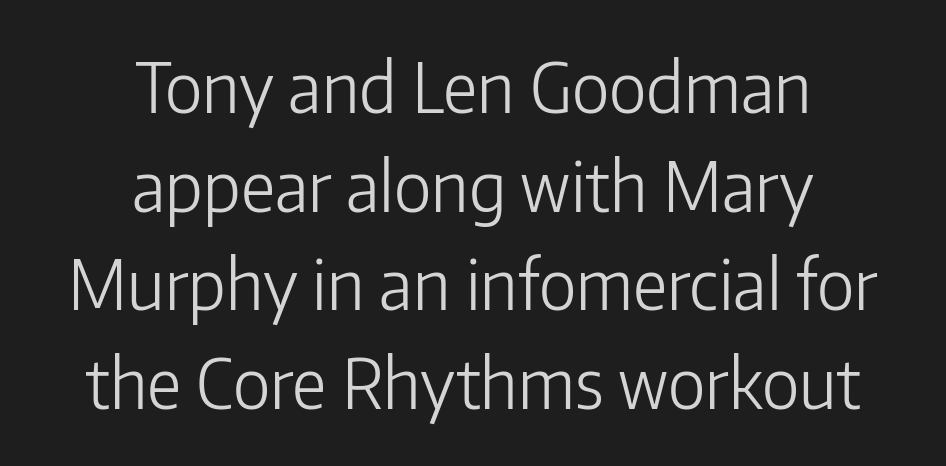
Check the space under the baseline: it is left empty. This rendering uses center alignment, leaving both contours irregular but symmetric. Rendered with straight, roman letterforms. This sample has the flowing, uneven cadence of proportional lettering. This rendering leaves character spacing at its baseline value. Each letter's strokes conclude bluntly, with no projecting serifs.
